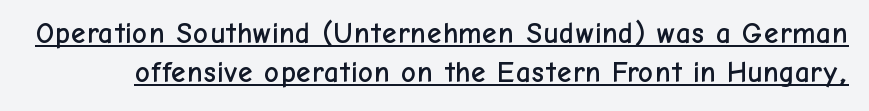
The image shows 29 px sans-serif type, upright; set normal line spacing (1.34x), normal letter spacing, underlined; low stroke contrast and a medium x-height.
